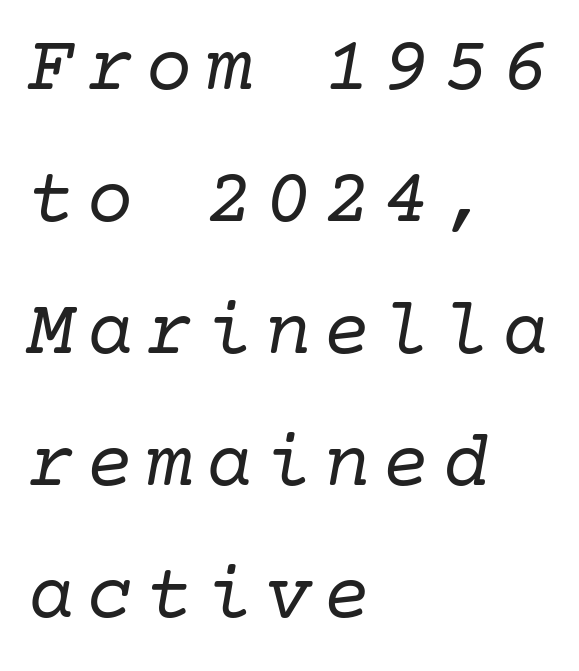
The image shows 79 px regular-weight serif type, italic (leaning right); set left-aligned, normal line spacing (1.67x), not underlined; low stroke contrast and a medium x-height.
